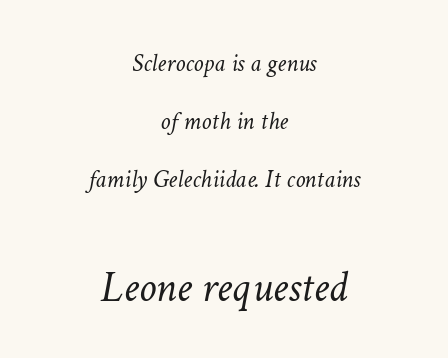
Q: Is the text bold? A: No.
Q: Is the text italic (slanted)? A: Yes, it leans right by about 11 degrees.
Q: Is the text underlined? A: No.
Q: How is the paragraph aligned? A: Centered.
Q: Is the spacing between letters normal or unusually wide? A: Normal.
Q: Is the spacing between lines tight, normal or loose? A: Loose.
Q: Which block of text is set in a larger size, the first (top) or the second (bottom)? A: The second (bottom) one.
Q: Width (condensed, normal, or wide)? A: Normal.
Q: Stroke contrast? A: Low.
Q: x-height? A: Medium.
Q: Monospaced? A: No.
